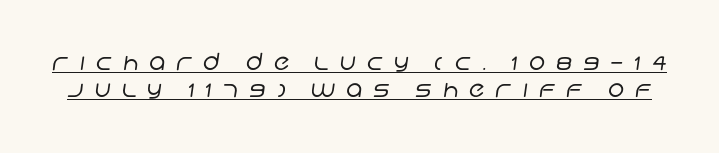
{"bold": "no", "underline": "yes", "line_spacing_ratio": 1.17, "letter_spacing": "wide", "letter_spacing_em": 0.47, "glyph_px": 23}
